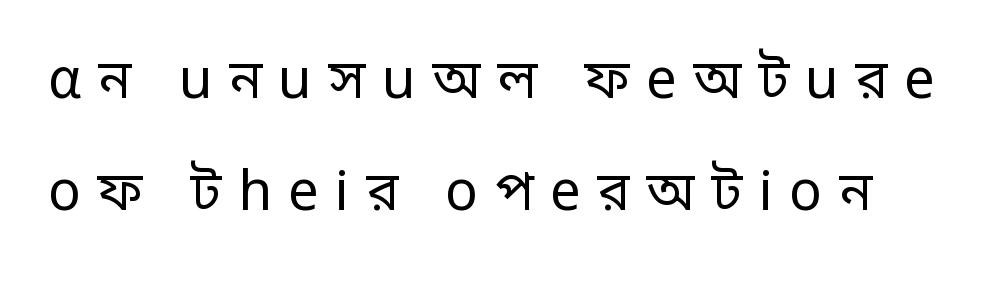
{"serif": "no", "italic": "no", "bold": "no", "weight": "regular", "width": "normal", "stroke_contrast": "low", "x_height": "large", "monospaced": "no", "underline": "no", "line_spacing": "loose", "line_spacing_ratio": 2.07, "letter_spacing": "wide", "letter_spacing_em": 0.31, "glyph_px": 54}
